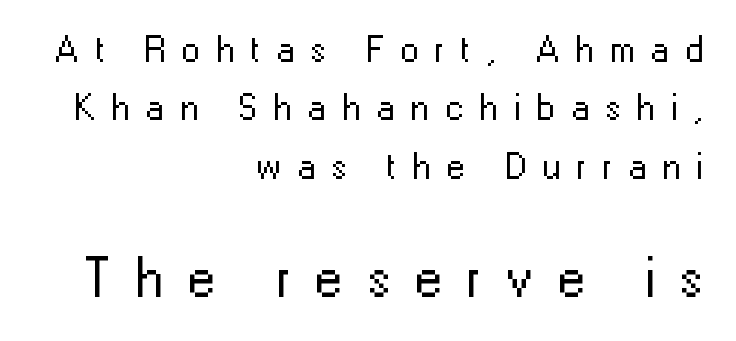
The image shows 56 px regular-weight sans-serif type, upright; set right-aligned, normal line spacing (1.58x), unusually wide letter spacing (+0.43 em), not underlined; the second (bottom) block is 1.51x larger; low stroke contrast and a medium x-height.
